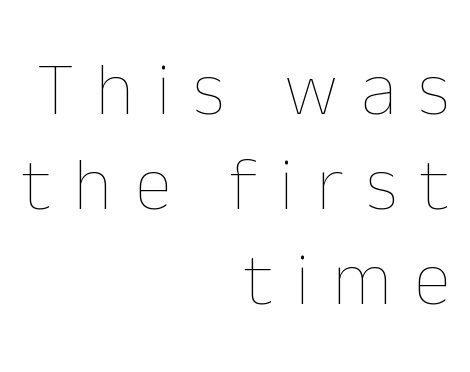
These lines sit exactly where default settings would place them. The passage shown is typed in a proportional face where columns would drift. This sample uses an upright cut, with every glyph sitting square on the baseline. Bare-footed words on every line. Casual observation: everything's shoved over to the right. The strokes carry an ordinary text weight at most.
